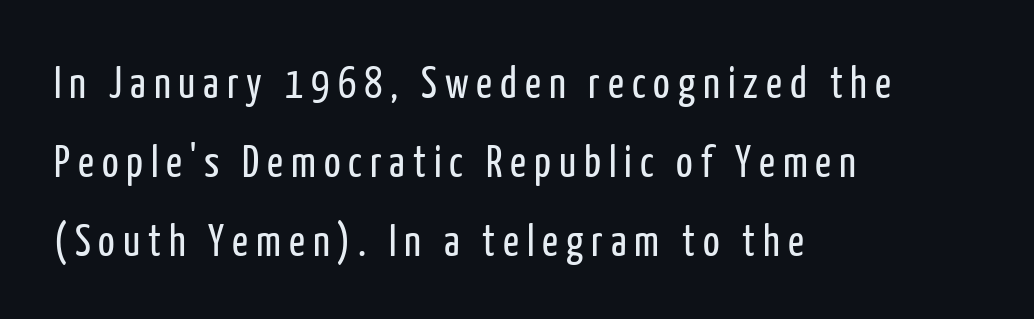
The image shows 44 px regular-weight, condensed sans-serif type, upright; set left-aligned, line spacing 1.79x, not underlined; low stroke contrast and a medium x-height.
